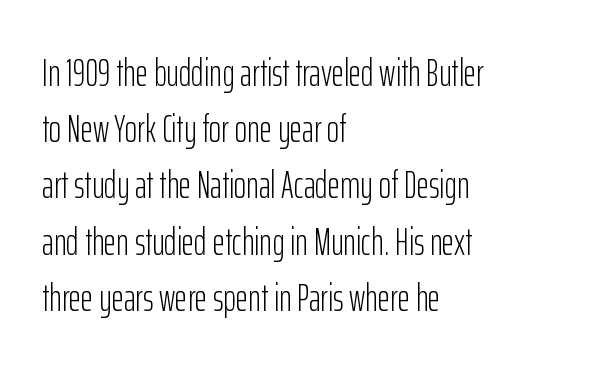
{"serif": "no", "italic": "no", "bold": "no", "weight": "light", "width": "condensed", "stroke_contrast": "low", "x_height": "medium", "monospaced": "no", "underline": "no", "align": "left", "line_spacing": "normal", "line_spacing_ratio": 1.48, "letter_spacing": "normal", "letter_spacing_em": 0.0, "glyph_px": 38}
